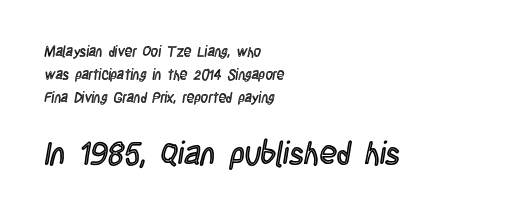
The image shows 32 px condensed type; set left-aligned, normal line spacing (1.63x), normal letter spacing, not underlined; the second (bottom) block is 2.29x larger; a large x-height.
